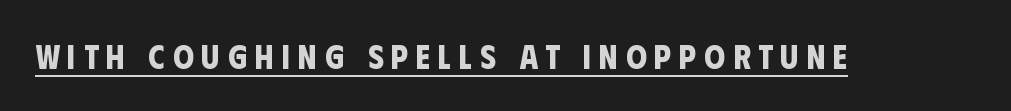
{"serif": "no", "bold": "yes", "weight": "bold", "width": "condensed", "stroke_contrast": "low", "x_height": "large", "monospaced": "no", "underline": "yes", "letter_spacing": "wide", "letter_spacing_em": 0.24, "glyph_px": 33}
